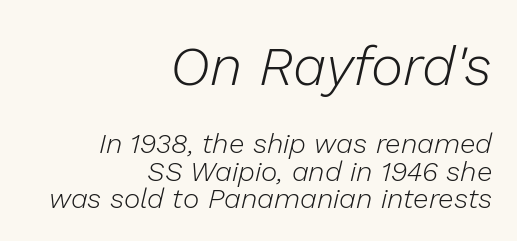
The foot of each line stays bare and open. Posture: slanted. No extra tracking has been applied to these lines. This sample has the flowing, uneven cadence of proportional lettering. Size contrast runs from large at the top to small at the bottom. You could barely slide anything between these rows.
